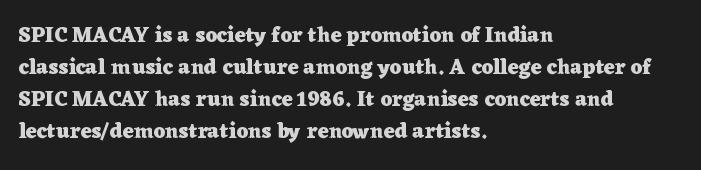
The image shows 21 px bold type, upright; set left-aligned, normal line spacing (1.52x), normal letter spacing, not underlined.
